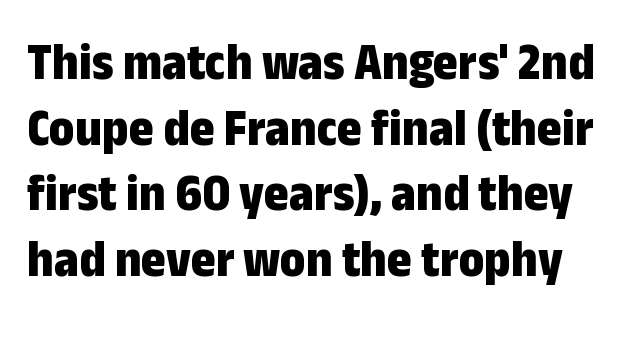
Q: Is the text bold? A: Yes.
Q: Is the text italic (slanted)? A: No, it is upright.
Q: Is the typeface a serif or a sans-serif typeface? A: Sans-serif.
Q: Is the text underlined? A: No.
Q: Is the spacing between letters normal or unusually wide? A: Normal.
Q: Width (condensed, normal, or wide)? A: Condensed.
Q: Stroke contrast? A: Low.
Q: x-height? A: Medium.
Q: Monospaced? A: No.
